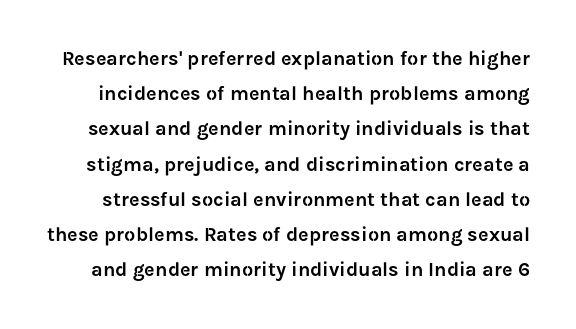
The image shows 20 px text type, upright; set line spacing 1.76x, normal letter spacing, not underlined.
